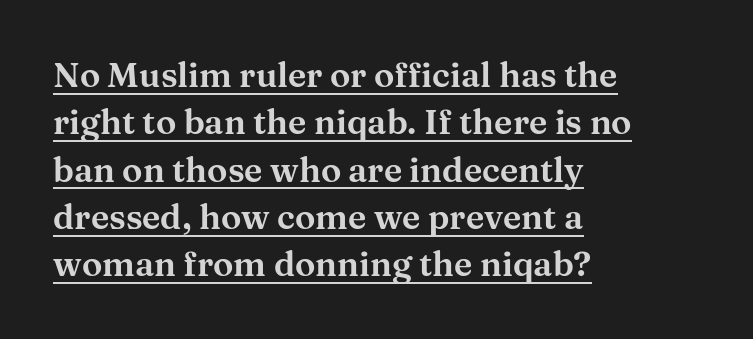
The image shows 34 px wide serif type, upright; set left-aligned, normal line spacing (1.39x), normal letter spacing, underlined; medium stroke contrast and a medium x-height.
